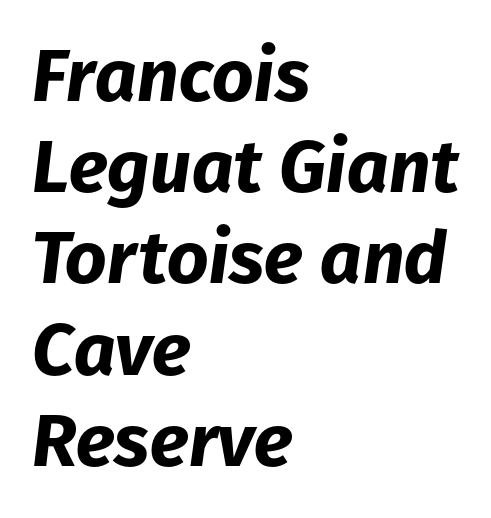
Heft: maximum for text — a bold. The rows are spaced the way most documents space them. One-word summary of the alignment: left. The face used here is proportionally spaced, like ordinary book or web type. There is no visible air inserted between adjacent glyphs. Descender tails drop into unmarked territory.
